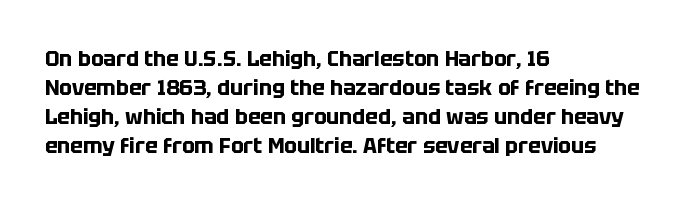
Q: Is the text bold? A: Yes.
Q: Is the text italic (slanted)? A: No, it is upright.
Q: Is the text underlined? A: No.
Q: How is the paragraph aligned? A: Left-aligned.
Q: Is the spacing between letters normal or unusually wide? A: Normal.
Q: Is the spacing between lines tight, normal or loose? A: Normal.
